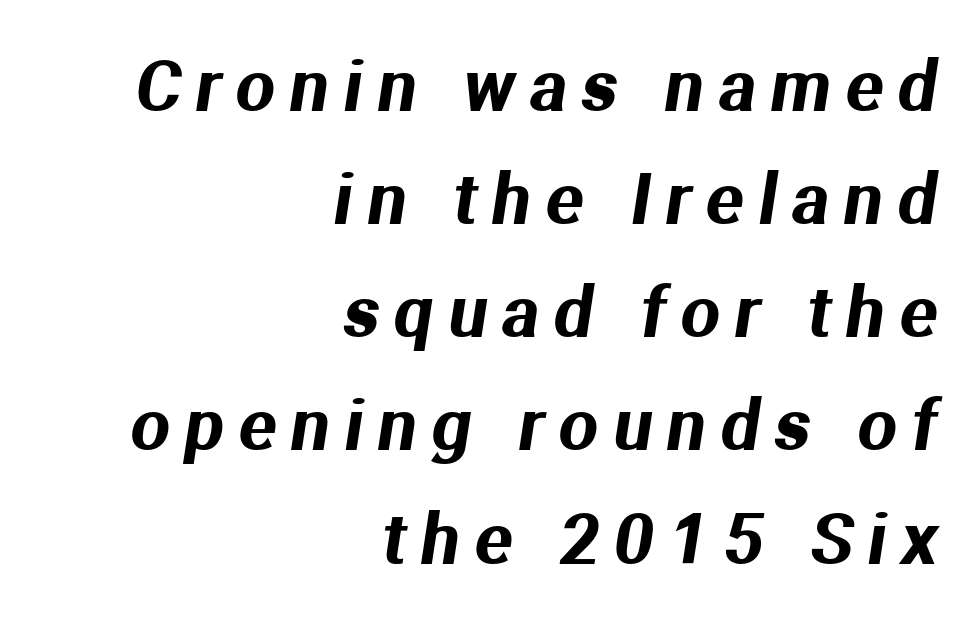
The image shows 69 px sans-serif type; set right-aligned, normal line spacing (1.64x), unusually wide letter spacing (+0.22 em), not underlined; medium stroke contrast and a medium x-height.
